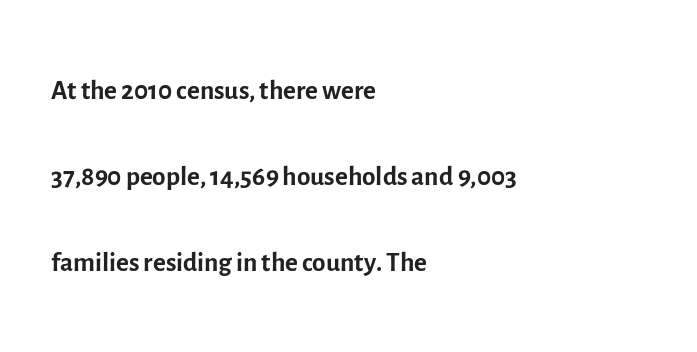
{"serif": "no", "italic": "no", "bold": "no", "weight": "regular", "width": "normal", "x_height": "medium", "monospaced": "no", "underline": "no", "align": "left", "line_spacing": "loose", "line_spacing_ratio": 2.2, "letter_spacing": "normal", "letter_spacing_em": 0.0, "glyph_px": 39}
